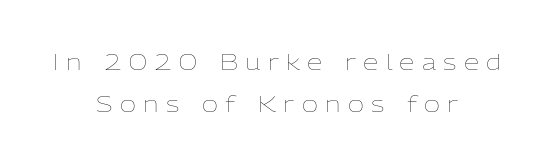
The image shows 22 px text type, upright; set centered, loose line spacing (1.93x), unusually wide letter spacing (+0.34 em), not underlined.
